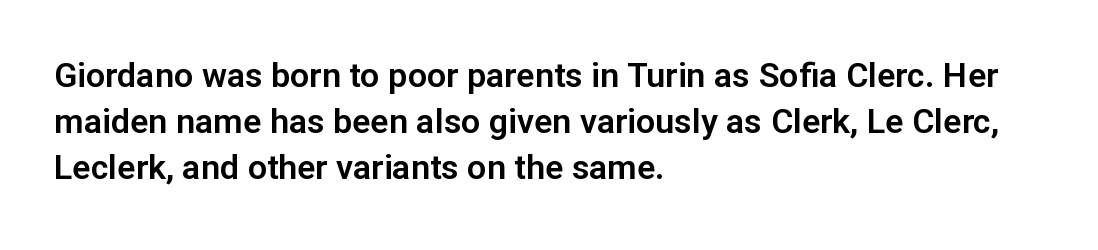
The space between consecutive lines is moderate. What kind of face is this? One without serifs — a sans. Every stem runs plumb, perpendicular to the baseline. Layout note: lines flush left. You could not count columns in this text — the font is proportionally spaced.
